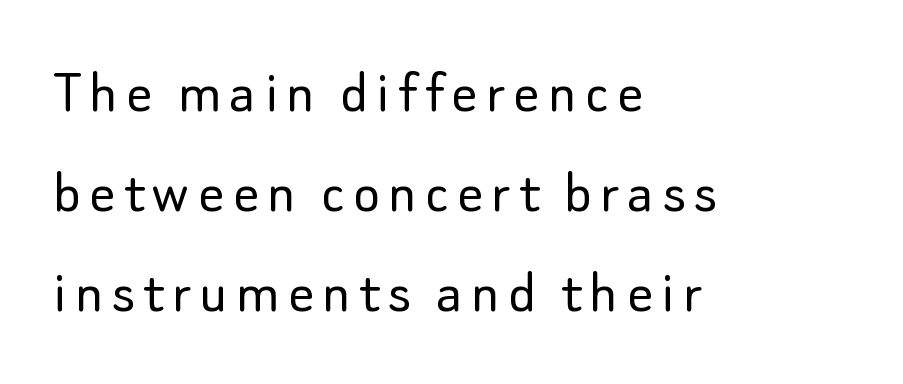
The paragraph has a hard left edge and a soft right edge. The rendering uses a moderate line-height, typical for paragraphs. The words here are not underlined. Stem width sits at or under what a default text font uses. Think of a printed novel: that variable character pitch is what you see here. If you drew a line through each stem, it would be perfectly vertical.
